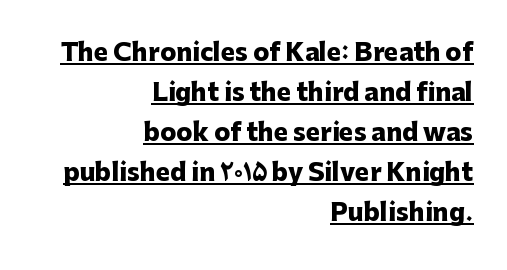
The image shows 24 px bold type, upright; set right-aligned, normal line spacing (1.67x), normal letter spacing, underlined.
